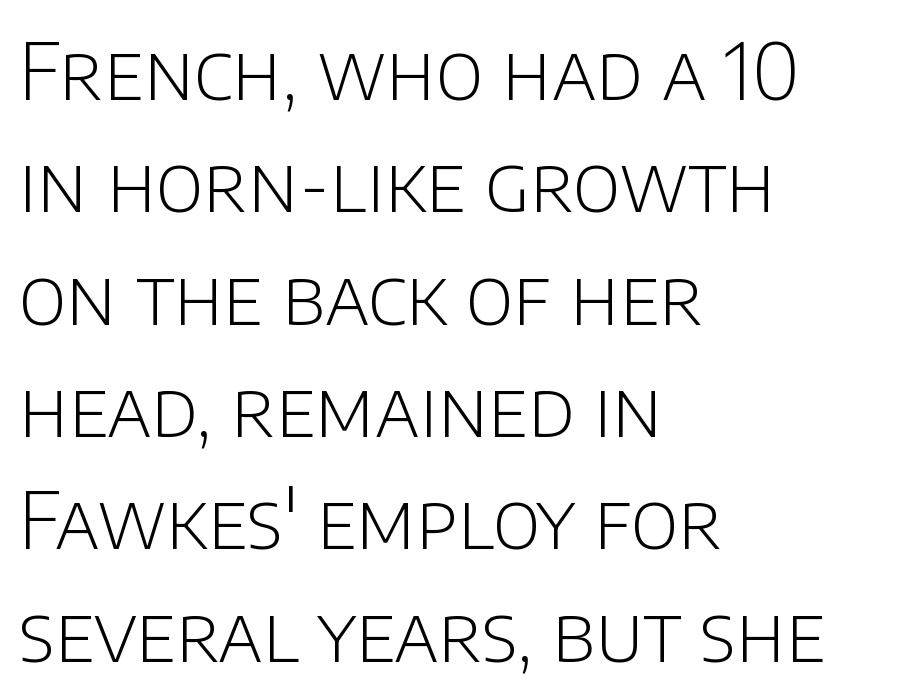
Q: Is the text bold? A: No.
Q: Is the text italic (slanted)? A: No, it is upright.
Q: Is the typeface a serif or a sans-serif typeface? A: Sans-serif.
Q: Is the text underlined? A: No.
Q: How is the paragraph aligned? A: Left-aligned.
Q: Is the spacing between letters normal or unusually wide? A: Normal.
Q: Is the spacing between lines tight, normal or loose? A: Normal.
Q: Width (condensed, normal, or wide)? A: Normal.
Q: Stroke contrast? A: Low.
Q: x-height? A: Large.
Q: Monospaced? A: No.
